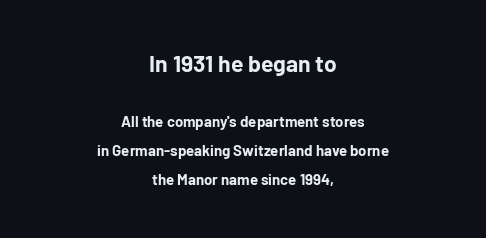
{"italic": "no", "bold": "yes", "underline": "no", "align": "center", "line_spacing": "loose", "line_spacing_ratio": 1.93, "letter_spacing": "normal", "letter_spacing_em": 0.0, "larger_block": "first", "size_ratio": 1.53, "glyph_px": 23}
